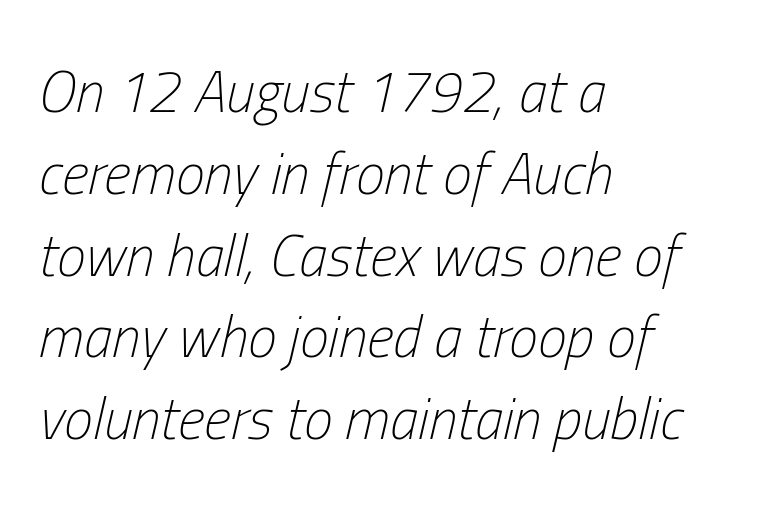
The type is set solid horizontally, with unmodified tracking. No extra ink here — the face is not bold. Character widths vary here, with narrow letters taking less room than wide ones. Italic? Definitely — the glyphs are oblique. One-word summary of the alignment: left.
